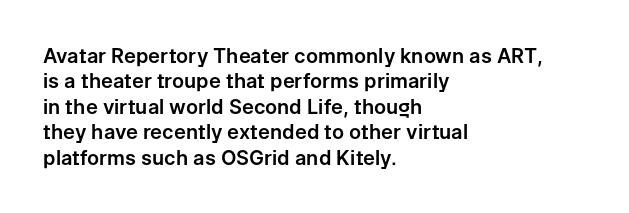
{"italic": "no", "underline": "no", "align": "left", "line_spacing": "normal", "line_spacing_ratio": 1.27, "letter_spacing": "normal", "letter_spacing_em": 0.0, "glyph_px": 20}
